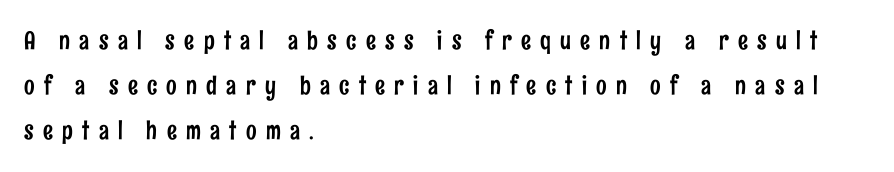
The image shows 25 px text type, upright; set left-aligned, line spacing 1.81x, unusually wide letter spacing (+0.37 em), not underlined.
